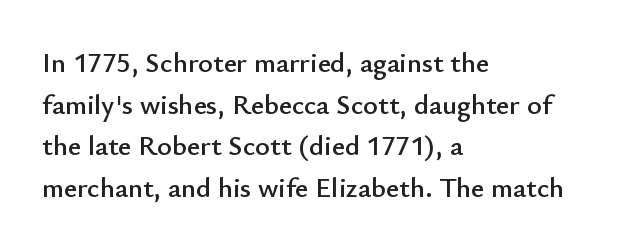
The image shows 28 px sans-serif type, upright; set left-aligned, normal line spacing (1.49x), normal letter spacing, not underlined; low stroke contrast and a small x-height.
